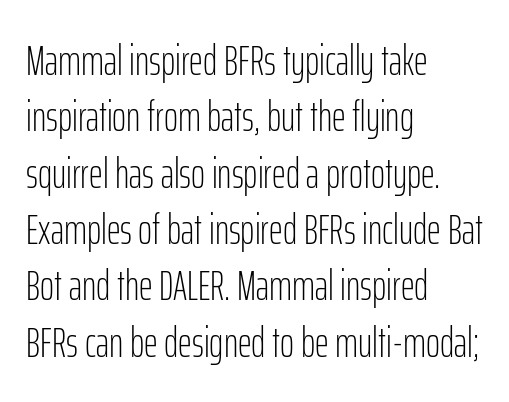
{"serif": "no", "italic": "no", "bold": "no", "weight": "light", "width": "condensed", "stroke_contrast": "low", "x_height": "medium", "monospaced": "no", "underline": "no", "align": "left", "line_spacing": "normal", "line_spacing_ratio": 1.31, "letter_spacing": "normal", "letter_spacing_em": 0.0, "glyph_px": 43}
